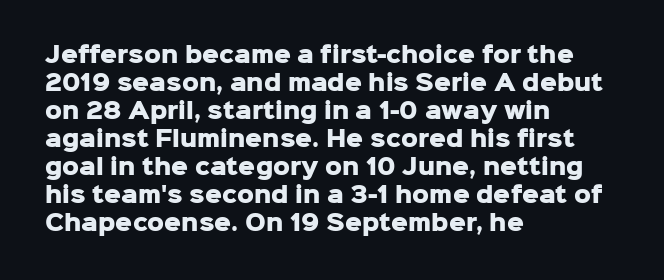
Style check: upright. Reading down the block, your eye returns to a fixed left position each line. This rendering leaves character spacing at its baseline value. Check under the words: just untouched page.
